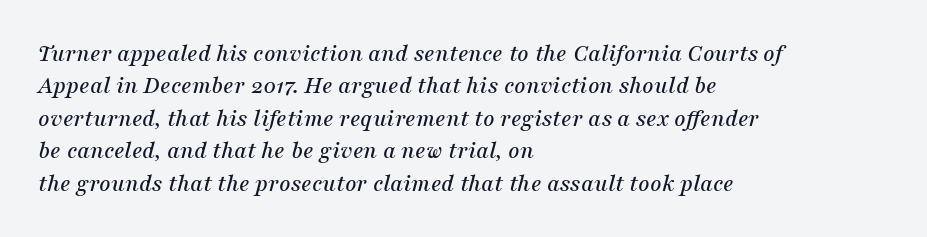
The image shows 25 px text type, italic (leaning right); set left-aligned, normal line spacing (1.3x), normal letter spacing, not underlined.
